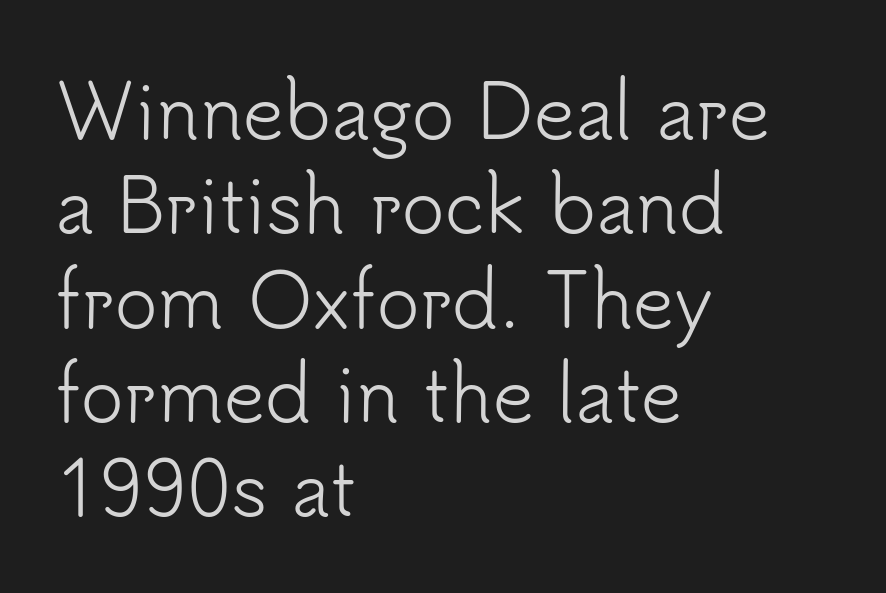
{"serif": "no", "italic": "no", "bold": "no", "weight": "light", "width": "normal", "stroke_contrast": "low", "x_height": "small", "monospaced": "no", "underline": "no", "align": "left", "line_spacing": "normal", "line_spacing_ratio": 1.31, "letter_spacing": "normal", "letter_spacing_em": 0.0, "glyph_px": 72}
